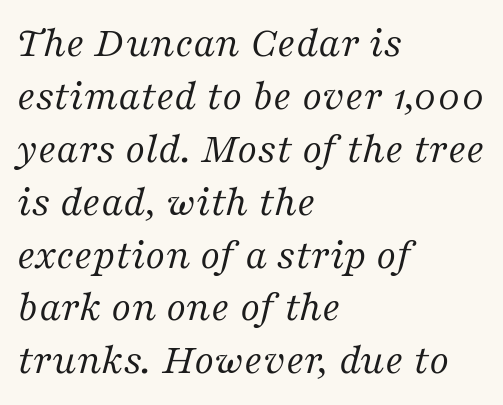
{"serif": "yes", "italic": "yes", "lean": "right", "slant_degrees": 16, "bold": "no", "weight": "regular", "width": "normal", "stroke_contrast": "medium", "x_height": "medium", "monospaced": "no", "underline": "no", "align": "left", "line_spacing_ratio": 1.23, "letter_spacing": "normal", "letter_spacing_em": 0.0, "glyph_px": 43}
